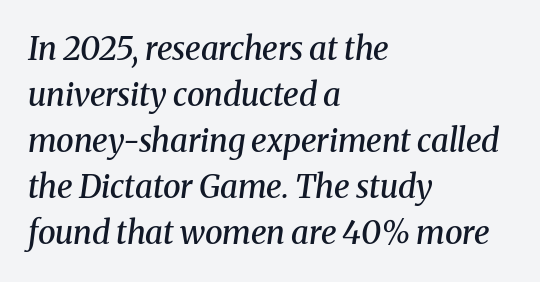
Q: Is the text bold? A: Semi-bold.
Q: Is the text italic (slanted)? A: Yes, it leans right by about 8 degrees.
Q: Is the typeface a serif or a sans-serif typeface? A: Serif.
Q: Is the text underlined? A: No.
Q: How is the paragraph aligned? A: Left-aligned.
Q: Is the spacing between letters normal or unusually wide? A: Normal.
Q: Is the spacing between lines tight, normal or loose? A: Normal.
Q: Width (condensed, normal, or wide)? A: Normal.
Q: Stroke contrast? A: Medium.
Q: x-height? A: Medium.
Q: Monospaced? A: No.
